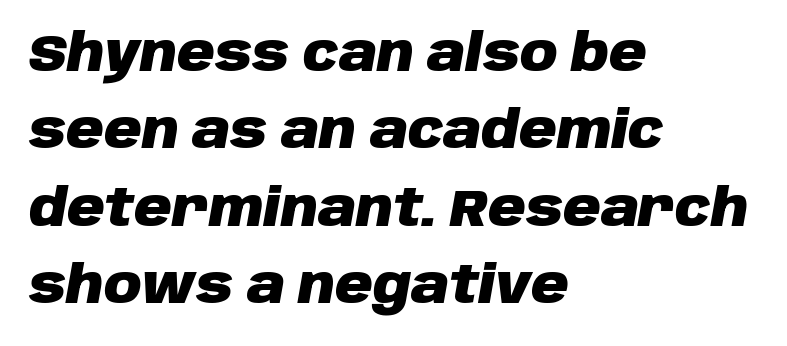
Q: Is the text bold? A: Yes.
Q: Is the text italic (slanted)? A: Yes, it leans right by about 10 degrees.
Q: Is the text underlined? A: No.
Q: How is the paragraph aligned? A: Left-aligned.
Q: Is the spacing between letters normal or unusually wide? A: Normal.
Q: Is the spacing between lines tight, normal or loose? A: Normal.
Q: Width (condensed, normal, or wide)? A: Normal.
Q: Stroke contrast? A: Low.
Q: x-height? A: Large.
Q: Monospaced? A: No.
